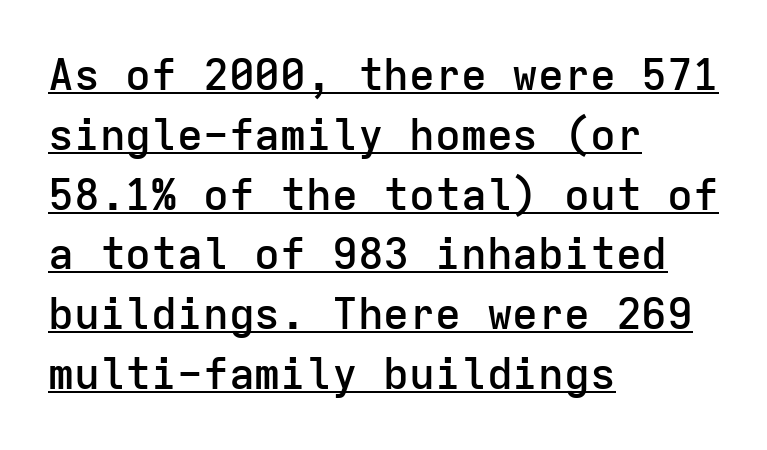
{"serif": "no", "italic": "no", "bold": "semi", "weight": "semibold", "width": "normal", "stroke_contrast": "low", "x_height": "medium", "monospaced": "yes", "underline": "yes", "align": "left", "line_spacing": "normal", "line_spacing_ratio": 1.39, "letter_spacing": "normal", "letter_spacing_em": 0.0, "glyph_px": 43}
